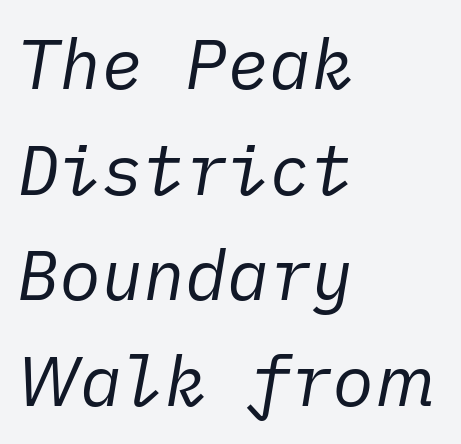
{"italic": "yes", "lean": "right", "slant_degrees": 10, "bold": "no", "weight": "regular", "width": "normal", "stroke_contrast": "low", "x_height": "medium", "underline": "no", "align": "left", "line_spacing": "normal", "line_spacing_ratio": 1.51, "letter_spacing": "normal", "letter_spacing_em": 0.0, "glyph_px": 70}
